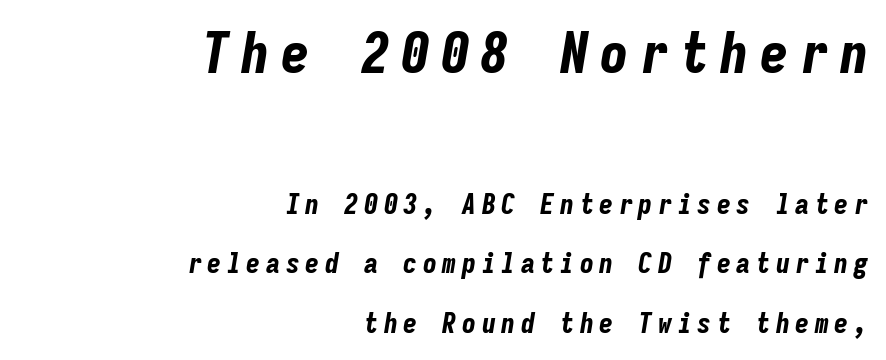
The image shows 57 px bold, condensed type, italic (leaning right), monospaced; set right-aligned, loose line spacing (2.14x), unusually wide letter spacing (+0.2 em), not underlined; the first (top) block is 2.04x larger; low stroke contrast and a medium x-height.
